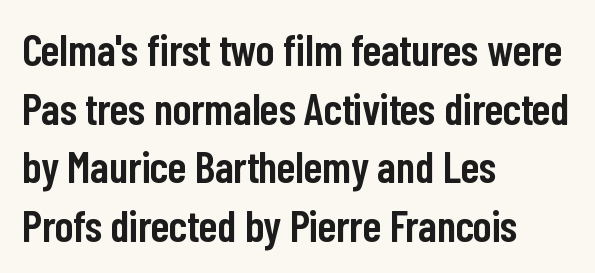
Q: Is the text bold? A: Semi-bold.
Q: Is the text italic (slanted)? A: No, it is upright.
Q: Is the typeface a serif or a sans-serif typeface? A: Sans-serif.
Q: Is the text underlined? A: No.
Q: How is the paragraph aligned? A: Left-aligned.
Q: Is the spacing between letters normal or unusually wide? A: Normal.
Q: Is the spacing between lines tight, normal or loose? A: Normal.
Q: Width (condensed, normal, or wide)? A: Condensed.
Q: Stroke contrast? A: Low.
Q: x-height? A: Medium.
Q: Monospaced? A: No.
